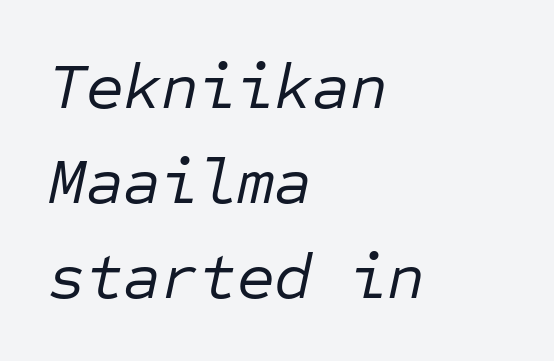
Q: Is the text bold? A: No.
Q: Is the text italic (slanted)? A: Yes, it leans right by about 12 degrees.
Q: Is the text underlined? A: No.
Q: How is the paragraph aligned? A: Left-aligned.
Q: Is the spacing between letters normal or unusually wide? A: Normal.
Q: Is the spacing between lines tight, normal or loose? A: Normal.
Q: Width (condensed, normal, or wide)? A: Normal.
Q: Stroke contrast? A: Low.
Q: x-height? A: Medium.
Q: Monospaced? A: Yes.
